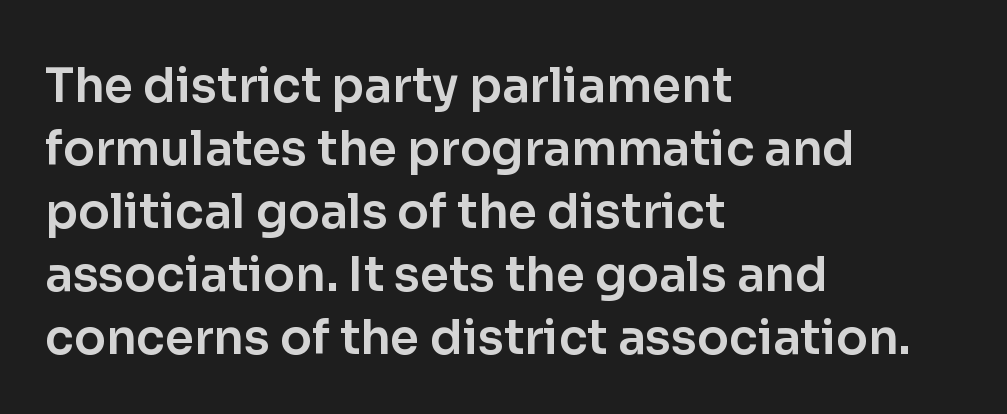
Q: Is the text italic (slanted)? A: No, it is upright.
Q: Is the typeface a serif or a sans-serif typeface? A: Sans-serif.
Q: Is the text underlined? A: No.
Q: How is the paragraph aligned? A: Left-aligned.
Q: Is the spacing between letters normal or unusually wide? A: Normal.
Q: Is the spacing between lines tight, normal or loose? A: Normal.
Q: Width (condensed, normal, or wide)? A: Normal.
Q: Stroke contrast? A: Low.
Q: x-height? A: Medium.
Q: Monospaced? A: No.
